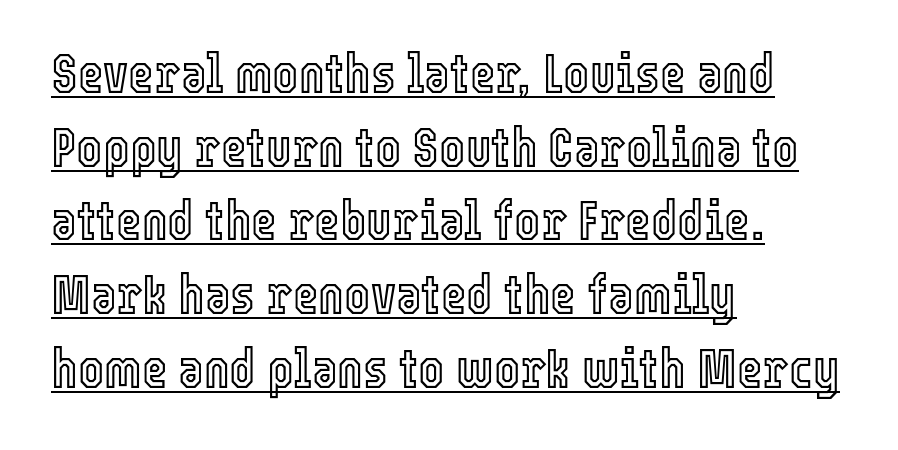
{"italic": "no", "width": "condensed", "x_height": "medium", "monospaced": "no", "underline": "yes", "align": "left", "line_spacing": "normal", "line_spacing_ratio": 1.34, "letter_spacing": "normal", "letter_spacing_em": 0.0, "glyph_px": 55}
